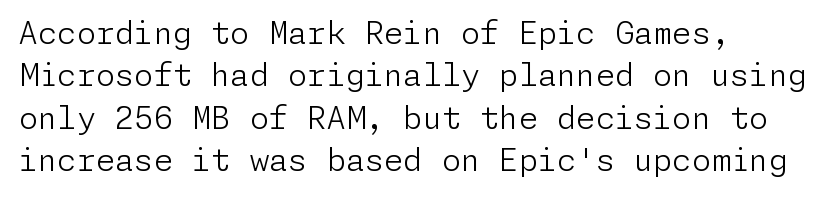
{"serif": "no", "italic": "no", "bold": "no", "weight": "light", "width": "normal", "stroke_contrast": "low", "x_height": "medium", "underline": "no", "align": "left", "line_spacing": "normal", "line_spacing_ratio": 1.37, "letter_spacing": "normal", "letter_spacing_em": 0.0, "glyph_px": 31}
